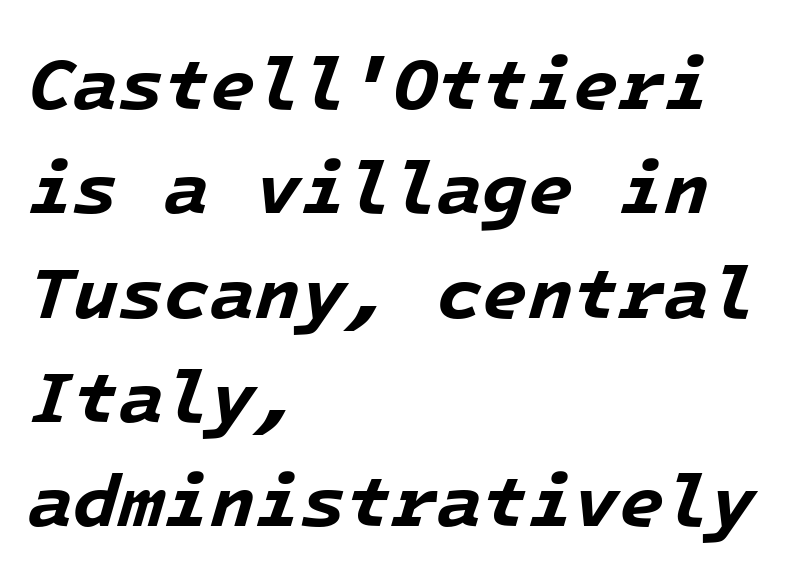
The image shows 74 px bold type, italic (leaning right), monospaced; set left-aligned, normal line spacing (1.41x), normal letter spacing, not underlined; low stroke contrast and a medium x-height.
